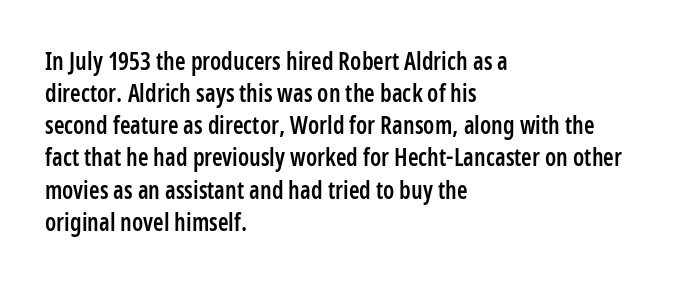
The image shows 24 px text type, upright; set left-aligned, normal line spacing (1.34x), normal letter spacing, not underlined.
